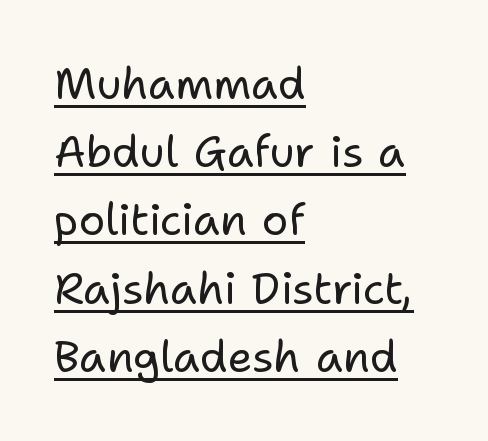
The strokes are not fattened; the text isn't bold. The horizontal fit of the characters is conventional and even. Proportional: the letters do not fall into vertical columns. You can tell it's not italic because the verticals are truly vertical. The block of text has a typical density, with ordinary space between rows. The string is rendered with underlining switched on.
